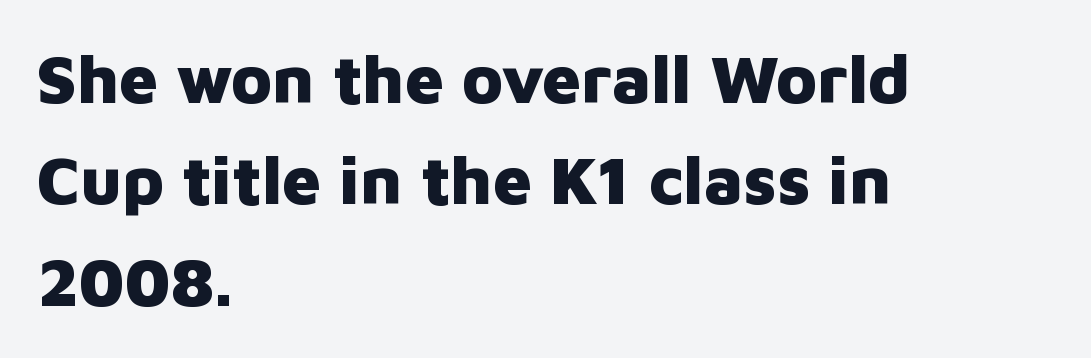
The image shows 68 px heavy sans-serif type, upright; set left-aligned, normal line spacing (1.49x), normal letter spacing, not underlined; low stroke contrast and a medium x-height.
